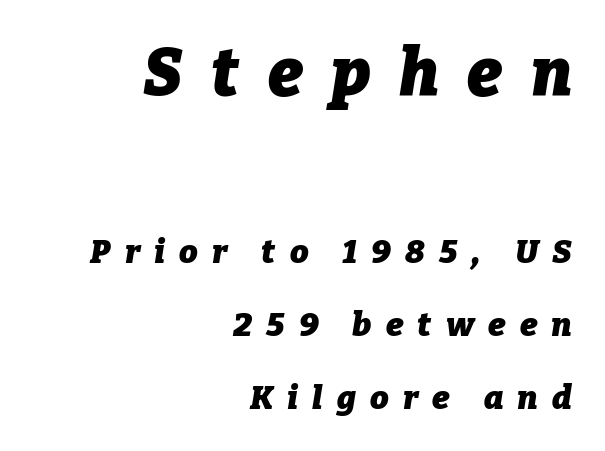
{"italic": "yes", "lean": "right", "slant_degrees": 9, "bold": "yes", "weight": "heavy", "width": "normal", "stroke_contrast": "low", "x_height": "medium", "monospaced": "no", "underline": "no", "align": "right", "line_spacing": "loose", "line_spacing_ratio": 2.21, "letter_spacing": "wide", "letter_spacing_em": 0.43, "larger_block": "first", "size_ratio": 2.0, "glyph_px": 66}
